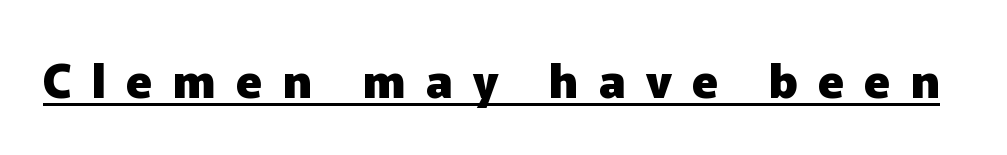
The image shows 47 px heavy sans-serif type, upright; set unusually wide letter spacing (+0.43 em), underlined; low stroke contrast and a medium x-height.
